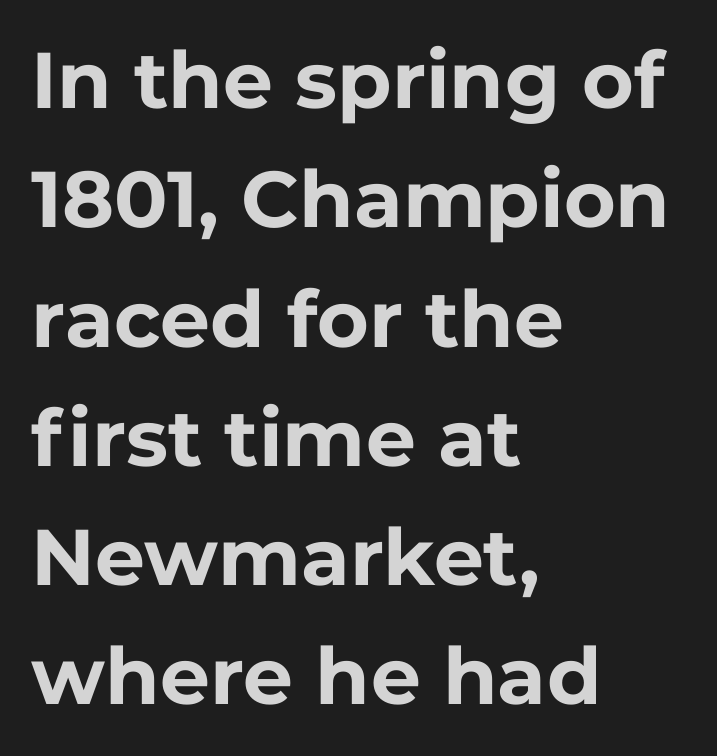
What weight is shown? A full bold with thick strokes. The glyphs in this specimen are sans serif. Spacing verdict: proportional, widths tailored to each character. Nobody touched the tracking dial on this one. A classic flush-left, rag-right setting is used for this passage.
